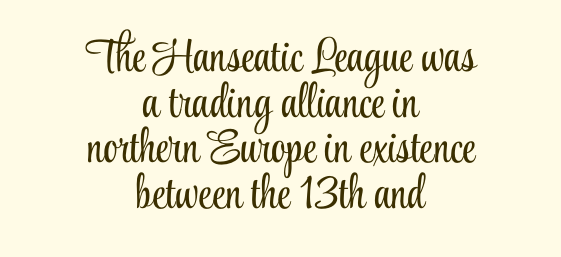
Q: Is the text bold? A: No.
Q: Is the text italic (slanted)? A: Yes.
Q: Is the typeface a serif or a sans-serif typeface? A: Serif.
Q: Is the text underlined? A: No.
Q: How is the paragraph aligned? A: Centered.
Q: Is the spacing between letters normal or unusually wide? A: Normal.
Q: Is the spacing between lines tight, normal or loose? A: Tight.
Q: Width (condensed, normal, or wide)? A: Condensed.
Q: Stroke contrast? A: Low.
Q: x-height? A: Small.
Q: Monospaced? A: No.
